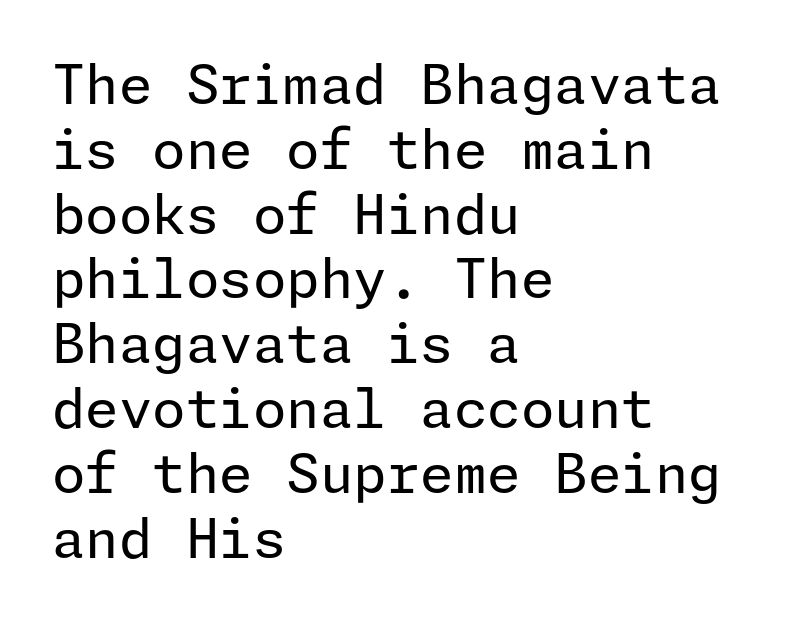
A light-to-regular cut is what we see here. No word sits above an underline. Typeset ragged right — the left edge is the straight one. This sample uses an upright cut, with every glyph sitting square on the baseline.
